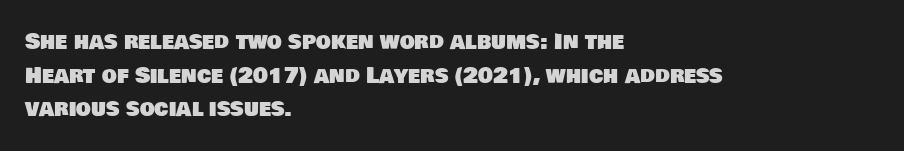
{"underline": "no", "align": "left", "line_spacing": "normal", "line_spacing_ratio": 1.6, "letter_spacing": "normal", "letter_spacing_em": 0.0, "glyph_px": 21}
